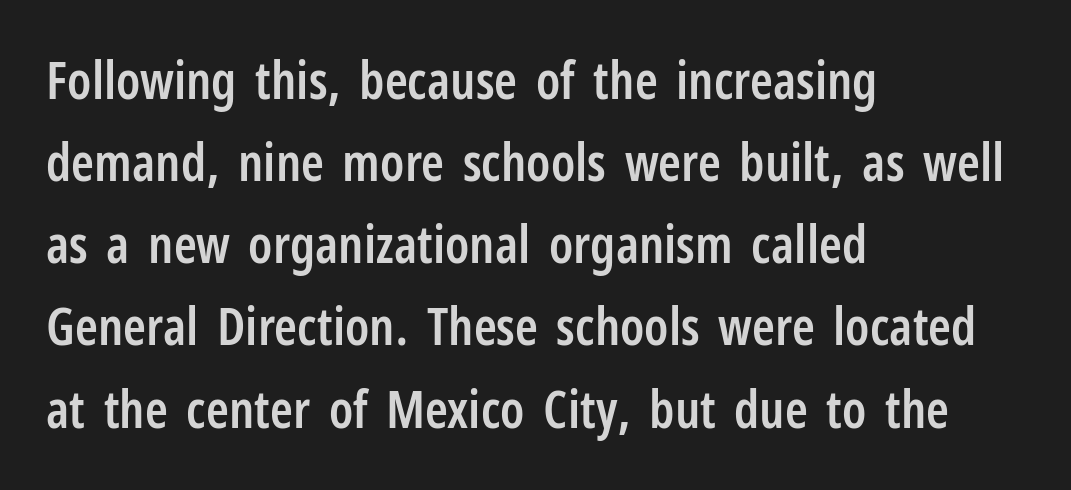
{"serif": "no", "italic": "no", "bold": "semi", "weight": "semibold", "width": "condensed", "stroke_contrast": "low", "x_height": "medium", "monospaced": "no", "underline": "no", "align": "left", "line_spacing": "normal", "line_spacing_ratio": 1.58, "letter_spacing": "normal", "letter_spacing_em": 0.0, "glyph_px": 52}
